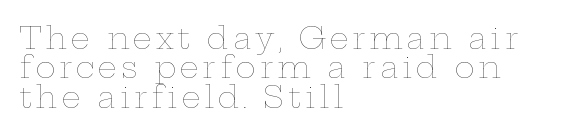
The image shows 30 px thin, wide type, upright; set left-aligned, tight line spacing (0.98x), not underlined; low stroke contrast and a medium x-height.
